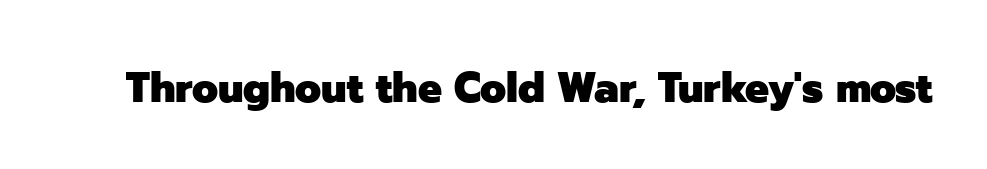
Q: Is the text bold? A: Yes.
Q: Is the text italic (slanted)? A: No, it is upright.
Q: Is the typeface a serif or a sans-serif typeface? A: Sans-serif.
Q: Is the text underlined? A: No.
Q: Is the spacing between letters normal or unusually wide? A: Normal.
Q: Width (condensed, normal, or wide)? A: Normal.
Q: Stroke contrast? A: Low.
Q: x-height? A: Medium.
Q: Monospaced? A: No.
